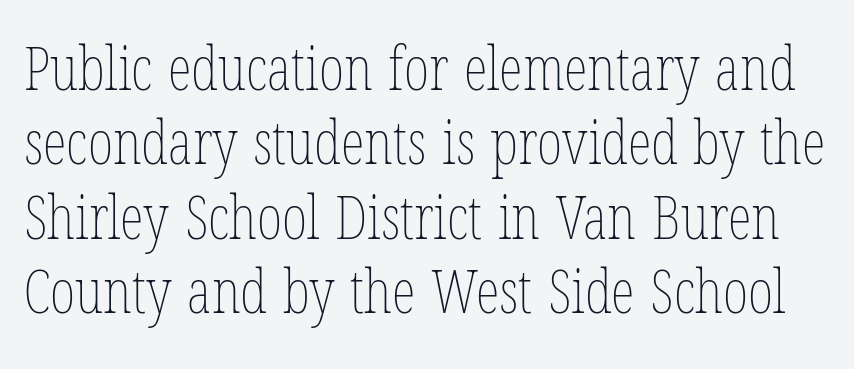
The image shows 61 px thin, condensed type, upright; set line spacing 1.22x, normal letter spacing, not underlined; low stroke contrast and a medium x-height.
